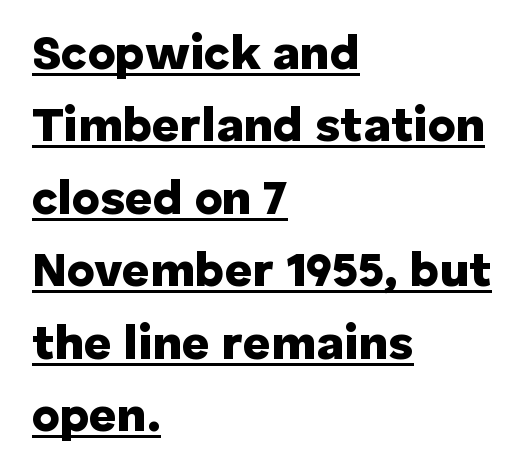
Does a line run under the words? Yes, clearly. Line starts are locked; line ends wander. Varying glyph widths throughout — classic text-font behaviour. Line spacing here is normal.
